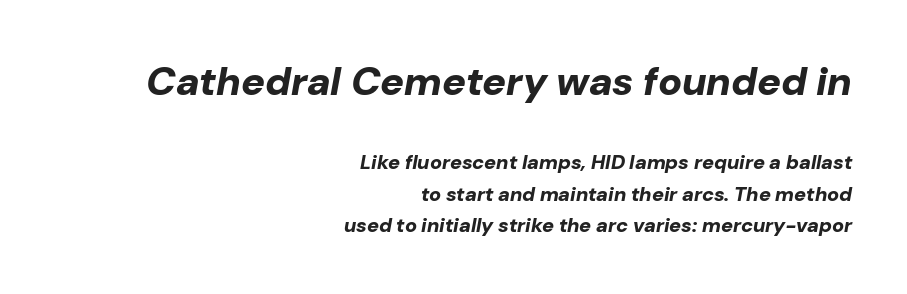
{"italic": "yes", "lean": "right", "slant_degrees": 10, "bold": "yes", "weight": "bold", "width": "normal", "stroke_contrast": "low", "x_height": "medium", "monospaced": "no", "underline": "no", "align": "right", "line_spacing": "normal", "line_spacing_ratio": 1.56, "letter_spacing": "normal", "letter_spacing_em": 0.0, "larger_block": "first", "size_ratio": 2.0, "glyph_px": 40}
